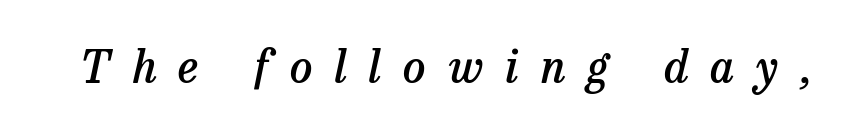
Check where the strokes stop: tiny serifs finish them off. Lines of text with bare space underneath. Summary of weight: moderately heavy, a semibold. Slanted lettering throughout.
